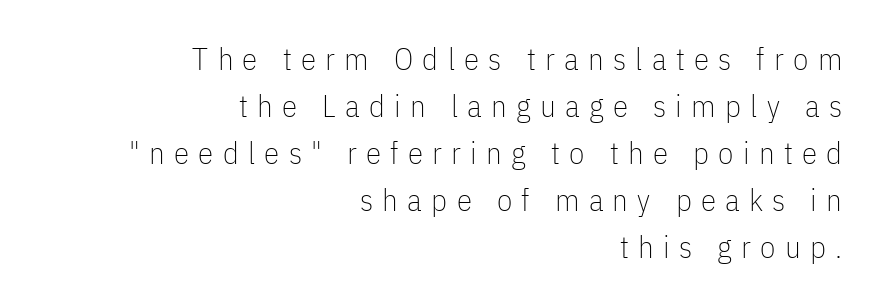
{"serif": "no", "italic": "no", "bold": "no", "weight": "thin", "width": "condensed", "stroke_contrast": "low", "x_height": "medium", "monospaced": "no", "underline": "no", "align": "right", "line_spacing": "normal", "line_spacing_ratio": 1.52, "letter_spacing": "wide", "letter_spacing_em": 0.3, "glyph_px": 31}
